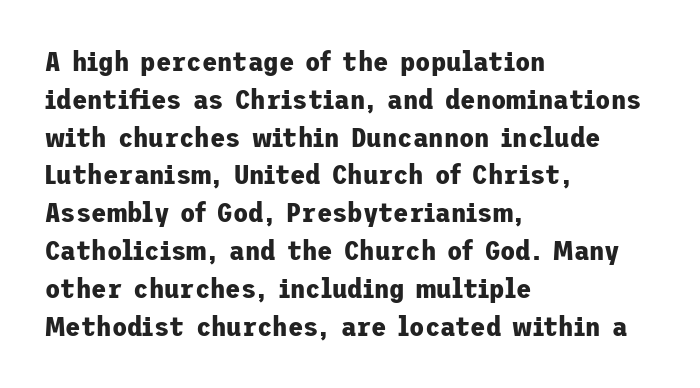
Style check: upright. The space beneath each line is pristine and unruled. Regarding serifs, this sample does without them. Look at the tracking — it's just the regular setting, nothing added.
